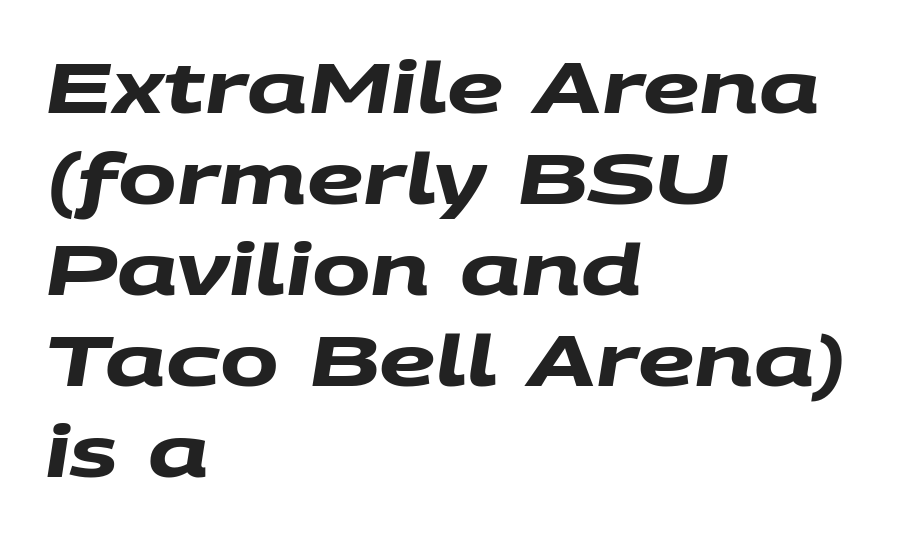
The image shows 70 px heavy, wide sans-serif type; set left-aligned, normal line spacing (1.3x), normal letter spacing, not underlined; medium stroke contrast and a large x-height.
